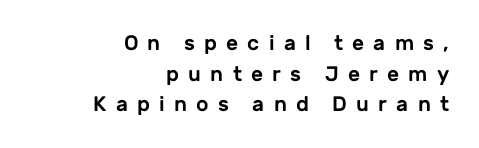
{"italic": "no", "underline": "no", "align": "right", "line_spacing": "normal", "line_spacing_ratio": 1.46, "letter_spacing": "wide", "letter_spacing_em": 0.44, "glyph_px": 21}
